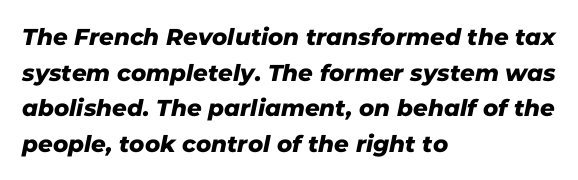
{"underline": "no", "align": "left", "line_spacing": "normal", "line_spacing_ratio": 1.55, "letter_spacing": "normal", "letter_spacing_em": 0.0, "glyph_px": 23}
